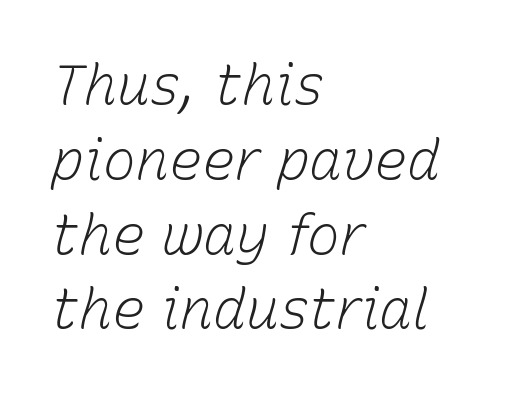
Where is the straight margin? On the left. Evenly set lines give the paragraph a standard silhouette. There's an unmistakable incline to the writing here. Heaviness? Minimal to ordinary, like unemphasized prose.
